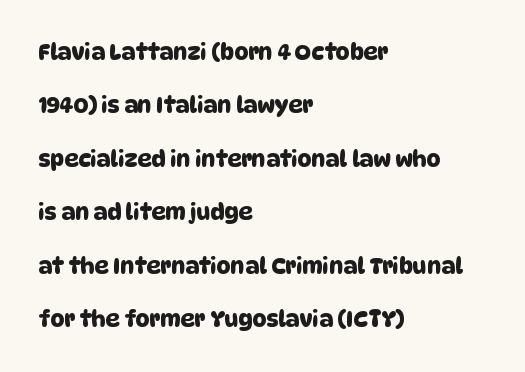
{"underline": "no", "align": "left", "line_spacing": "loose", "line_spacing_ratio": 2.43, "letter_spacing": "normal", "letter_spacing_em": 0.0, "glyph_px": 22}
